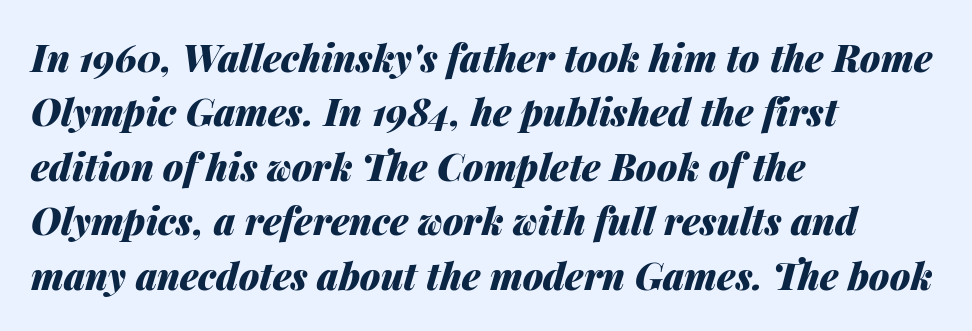
{"italic": "yes", "lean": "right", "slant_degrees": 14, "bold": "yes", "weight": "heavy", "width": "normal", "stroke_contrast": "medium", "x_height": "medium", "monospaced": "no", "underline": "no", "align": "left", "line_spacing": "normal", "line_spacing_ratio": 1.47, "letter_spacing": "normal", "letter_spacing_em": 0.0, "glyph_px": 37}
